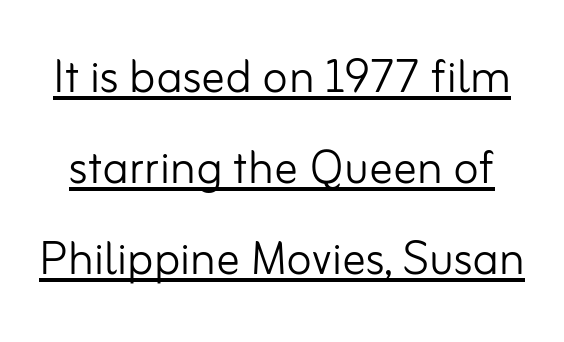
Italic: no, the glyphs are upright roman. You could call the tracking neutral — neither tight nor loose. Reading down the column, the eye jumps a familiar distance to each next line. Is there an underline? Yes — a line sits under the letters. This sample uses a sans-serif face. Character widths vary here, with narrow letters taking less room than wide ones.
